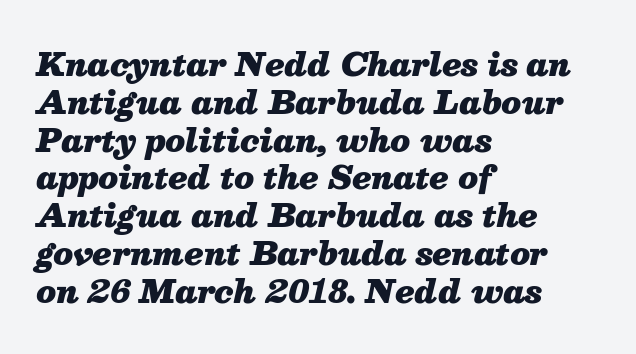
Q: Is the text bold? A: Yes.
Q: Is the text italic (slanted)? A: Yes, it leans right by about 13 degrees.
Q: Is the text underlined? A: No.
Q: How is the paragraph aligned? A: Left-aligned.
Q: Is the spacing between letters normal or unusually wide? A: Normal.
Q: Width (condensed, normal, or wide)? A: Normal.
Q: Stroke contrast? A: Medium.
Q: x-height? A: Medium.
Q: Monospaced? A: No.
